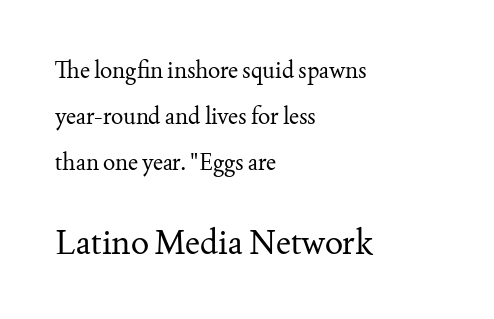
{"serif": "yes", "italic": "no", "bold": "no", "weight": "regular", "width": "normal", "stroke_contrast": "medium", "x_height": "small", "monospaced": "no", "underline": "no", "align": "left", "line_spacing": "loose", "line_spacing_ratio": 1.99, "letter_spacing": "normal", "letter_spacing_em": 0.0, "larger_block": "second", "size_ratio": 1.48, "glyph_px": 34}
